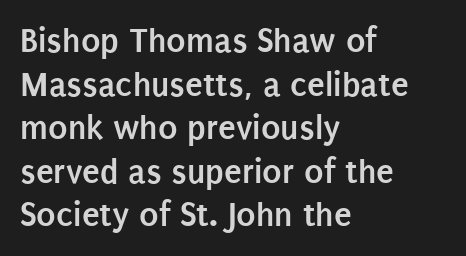
{"serif": "no", "italic": "no", "bold": "yes", "weight": "semibold", "width": "condensed", "stroke_contrast": "low", "x_height": "large", "monospaced": "no", "underline": "no", "align": "left", "line_spacing_ratio": 1.21, "letter_spacing": "normal", "letter_spacing_em": 0.0, "glyph_px": 36}
